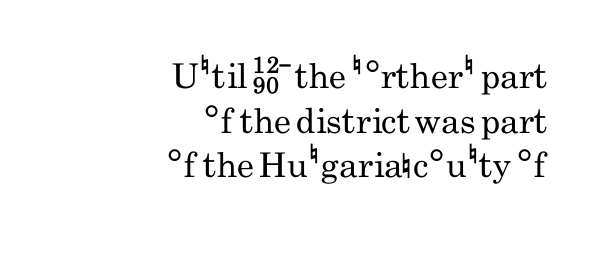
Note the varied advance widths — an 'i' is clearly narrower than an 'm'. Which margin do the lines hug? The right one — the left edge is uneven. Ink coverage per letter is moderate at most. To sum up the face: it is a sans, with no serifs. The lettering stays uniformly vertical, giving the passage a roman look.
